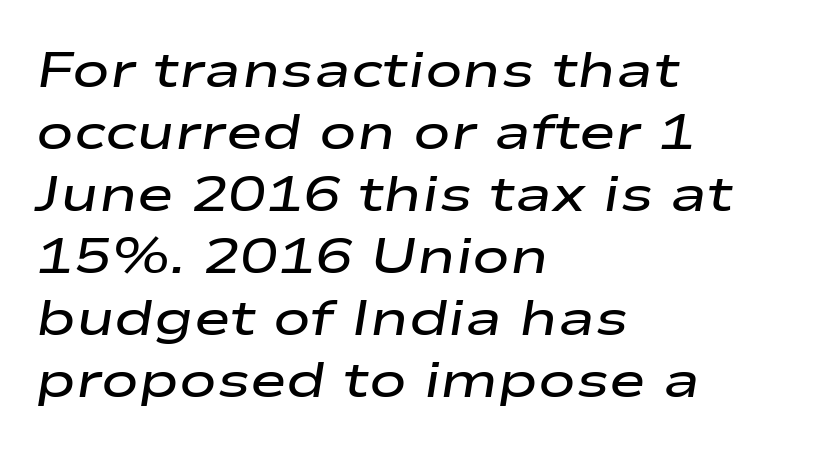
The image shows 50 px semibold, wide type, italic (leaning right); set left-aligned, line spacing 1.24x, normal letter spacing, not underlined; low stroke contrast and a medium x-height.
